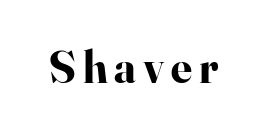
Designer's note — italics off, roman on. Check under the words: just untouched page. Each glyph is drawn with heavy, bold strokes. To sum up the face: it has serifs.
